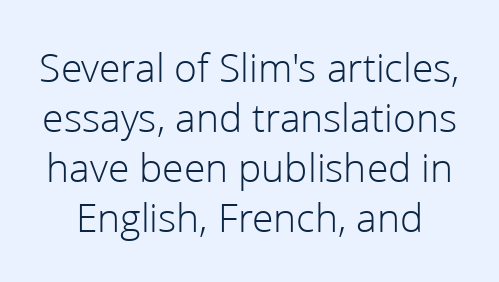
Each letter keeps its own natural width here, so spacing adapts to shape. Letters have the restrained weight of plain body copy at most. Default kerning and tracking; the words read as compact shapes. Are there feet on the stems? There aren't — it's a sans. A typesetter would mark this as roman, not italic. A bare baseline throughout the passage.
